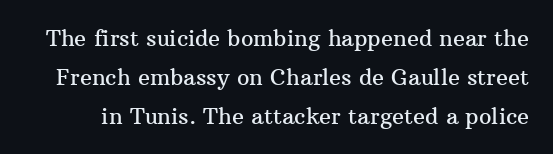
{"italic": "no", "underline": "no", "line_spacing_ratio": 1.77, "letter_spacing": "normal", "letter_spacing_em": 0.0, "glyph_px": 22}
